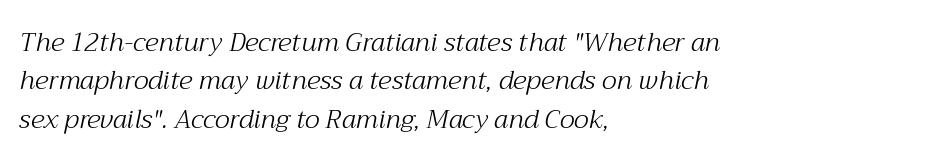
The image shows 26 px text type, italic (leaning right); set left-aligned, normal line spacing (1.48x), normal letter spacing, not underlined.
